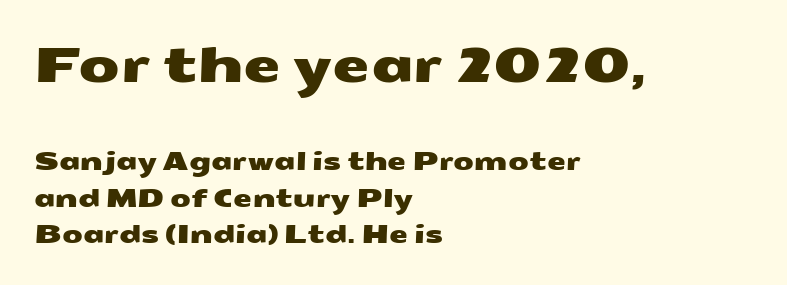
{"serif": "no", "width": "wide", "stroke_contrast": "medium", "x_height": "medium", "monospaced": "no", "underline": "no", "align": "left", "line_spacing": "normal", "line_spacing_ratio": 1.53, "letter_spacing": "normal", "letter_spacing_em": 0.0, "larger_block": "first", "size_ratio": 2.0, "glyph_px": 48}
